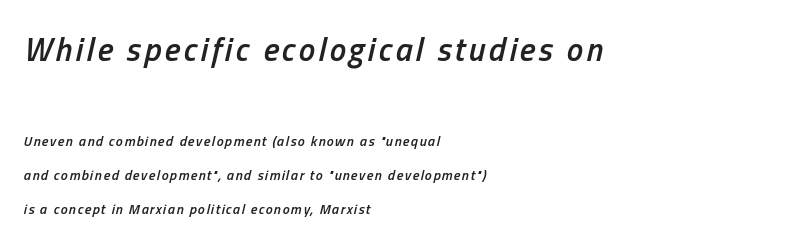
Q: Is the text bold? A: Semi-bold.
Q: Is the text italic (slanted)? A: Yes, it leans right by about 13 degrees.
Q: Is the text underlined? A: No.
Q: How is the paragraph aligned? A: Left-aligned.
Q: Is the spacing between lines tight, normal or loose? A: Loose.
Q: Which block of text is set in a larger size, the first (top) or the second (bottom)? A: The first (top) one.
Q: Width (condensed, normal, or wide)? A: Condensed.
Q: Stroke contrast? A: Low.
Q: x-height? A: Medium.
Q: Monospaced? A: No.
